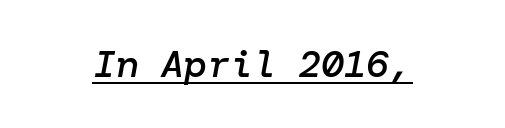
The image shows 38 px semibold type, italic (leaning right); set centered, normal letter spacing, underlined; low stroke contrast and a medium x-height.
